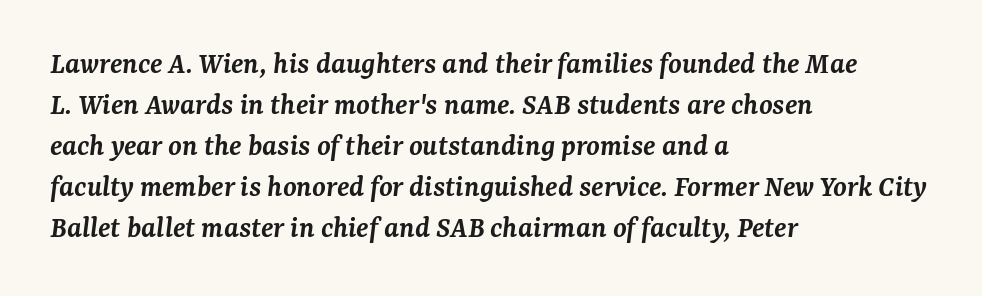
{"serif": "yes", "italic": "yes", "lean": "right", "slant_degrees": 7, "bold": "semi", "weight": "semibold", "width": "normal", "stroke_contrast": "medium", "x_height": "medium", "monospaced": "no", "underline": "no", "align": "left", "line_spacing": "normal", "line_spacing_ratio": 1.32, "letter_spacing": "normal", "letter_spacing_em": 0.0, "glyph_px": 31}
